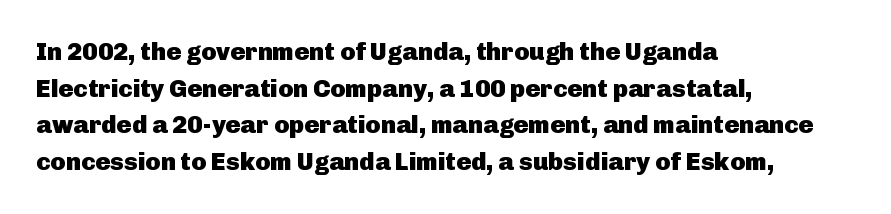
Q: Is the text bold? A: Yes.
Q: Is the text italic (slanted)? A: No, it is upright.
Q: Is the text underlined? A: No.
Q: How is the paragraph aligned? A: Left-aligned.
Q: Is the spacing between letters normal or unusually wide? A: Normal.
Q: Is the spacing between lines tight, normal or loose? A: Normal.
